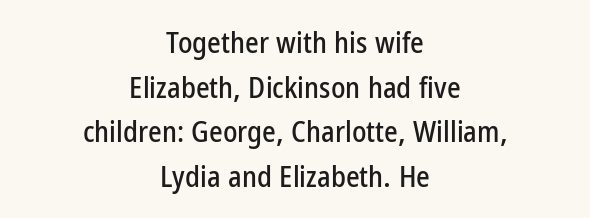
Horizontal alignment here is central, giving a formal, balanced look. Type style note: lacks serifs. The typography opts for an upright posture over an oblique one. The rows are spaced the way most documents space them. These lines are rendered in a variable-pitch font.
